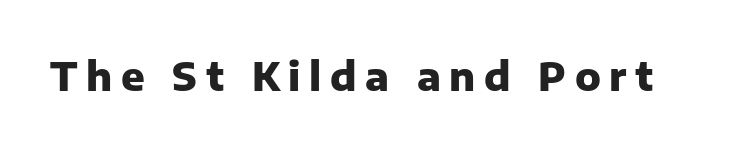
In terms of posture, this sample is upright. You could not count columns in this text — the font is proportionally spaced. In terms of weight, the rendering is a true, heavy bold. Anything drawn beneath the words? Only blank space. Honestly, the letter spacing is so wide it's the main thing you notice. The designer went with a sans here, leaving each stem footless.
